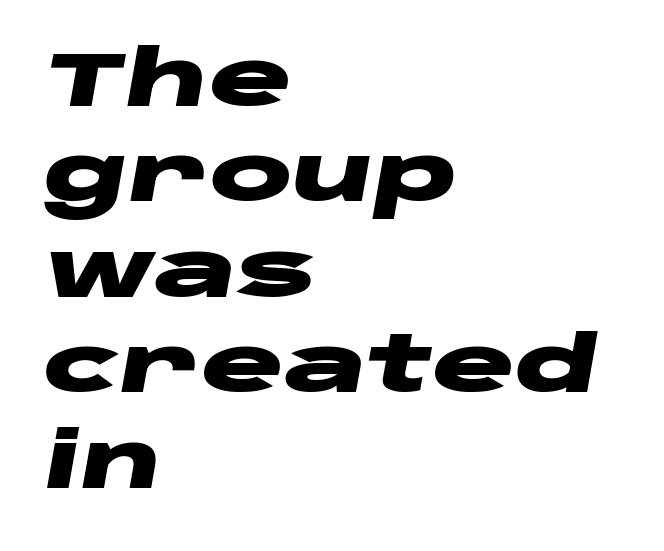
The image shows 77 px heavy, wide type, italic (leaning right); set left-aligned, line spacing 1.24x, normal letter spacing, not underlined; low stroke contrast and a large x-height.
